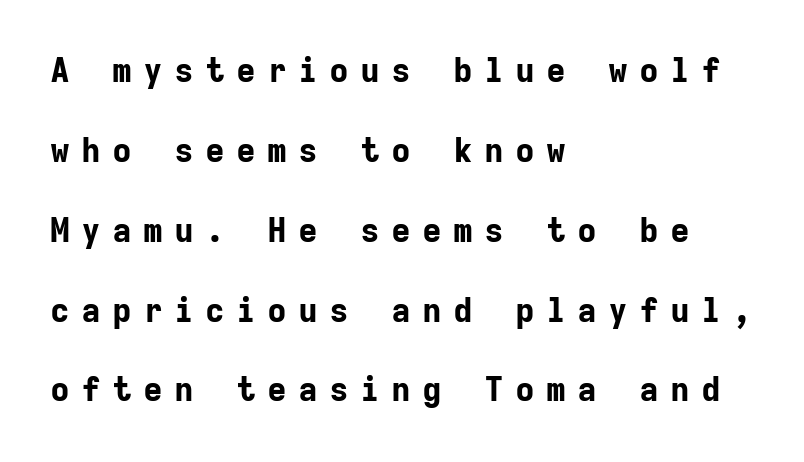
The image shows 33 px bold sans-serif type, upright, monospaced; set left-aligned, loose line spacing (2.42x), unusually wide letter spacing (+0.34 em), not underlined; low stroke contrast and a medium x-height.
